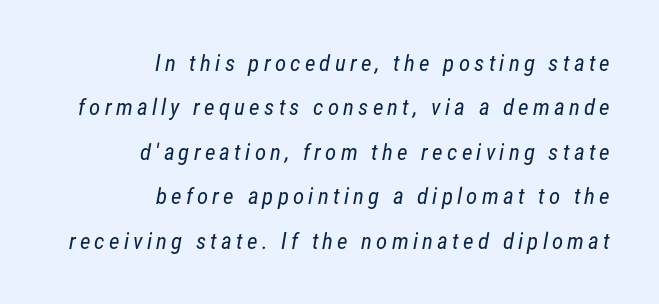
Q: Is the text bold? A: No.
Q: Is the text underlined? A: No.
Q: How is the paragraph aligned? A: Right-aligned.
Q: Is the spacing between lines tight, normal or loose? A: Loose.
